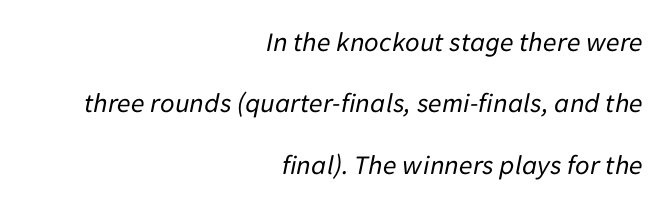
{"italic": "yes", "lean": "right", "slant_degrees": 11, "bold": "no", "weight": "regular", "width": "normal", "stroke_contrast": "low", "x_height": "medium", "monospaced": "no", "underline": "no", "align": "right", "line_spacing": "loose", "line_spacing_ratio": 2.19, "letter_spacing": "normal", "letter_spacing_em": 0.0, "glyph_px": 28}
